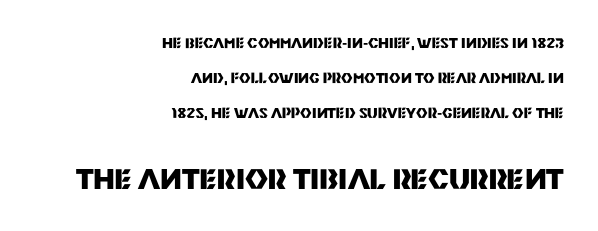
{"serif": "no", "italic": "no", "bold": "yes", "weight": "heavy", "width": "normal", "stroke_contrast": "medium", "x_height": "large", "monospaced": "no", "underline": "no", "align": "right", "line_spacing": "loose", "line_spacing_ratio": 2.49, "letter_spacing": "normal", "letter_spacing_em": 0.0, "larger_block": "second", "size_ratio": 2.0, "glyph_px": 28}
